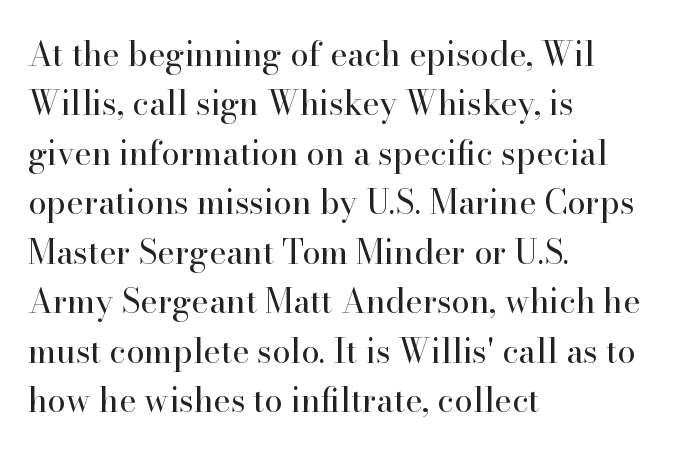
{"serif": "yes", "italic": "no", "bold": "no", "weight": "regular", "width": "normal", "stroke_contrast": "high", "x_height": "small", "monospaced": "no", "underline": "no", "align": "left", "line_spacing": "normal", "line_spacing_ratio": 1.5, "letter_spacing": "normal", "letter_spacing_em": 0.0, "glyph_px": 33}
